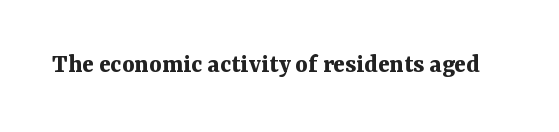
What stands out about the letter spacing? Nothing — it is the standard amount. No italicization has been applied; the sample stays upright. The gap between lines stays unmarked. Thick stems and heavy bowls — unmistakably bold.
